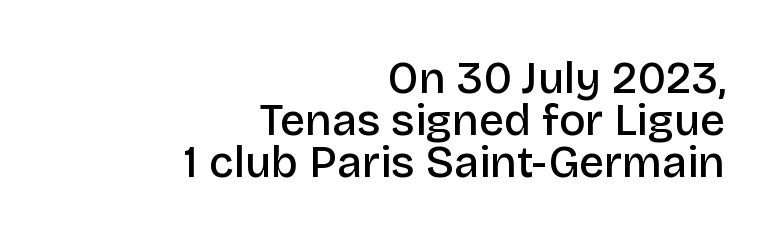
{"serif": "no", "italic": "no", "bold": "semi", "weight": "semibold", "width": "normal", "stroke_contrast": "low", "x_height": "large", "monospaced": "no", "underline": "no", "align": "right", "line_spacing": "tight", "line_spacing_ratio": 0.96, "letter_spacing": "normal", "letter_spacing_em": 0.0, "glyph_px": 44}
